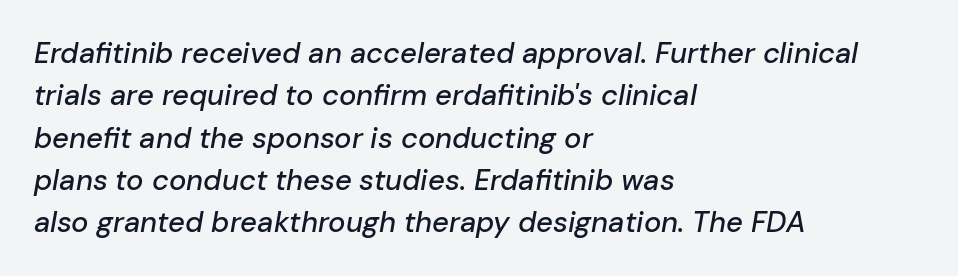
Each line starts at the same left margin while the right side varies. Letter spacing: default. Designer's note — italics engaged. Each letter keeps its own natural width here, so spacing adapts to shape. The space beneath each line is pristine and unruled. Vertically, the passage feels balanced, rows spaced as you'd expect.
